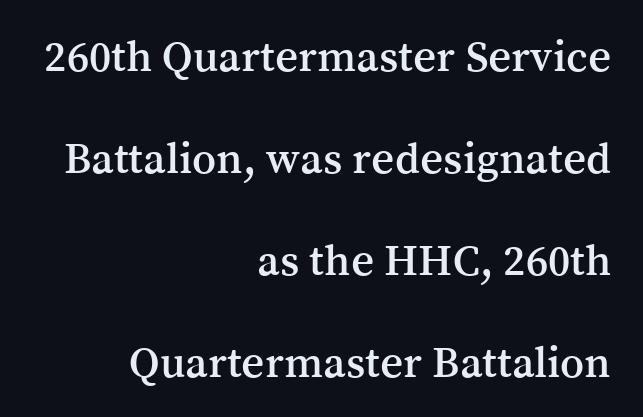
{"serif": "yes", "italic": "no", "width": "normal", "stroke_contrast": "medium", "x_height": "medium", "monospaced": "no", "underline": "no", "align": "right", "line_spacing": "loose", "line_spacing_ratio": 2.27, "letter_spacing": "normal", "letter_spacing_em": 0.0, "glyph_px": 45}
